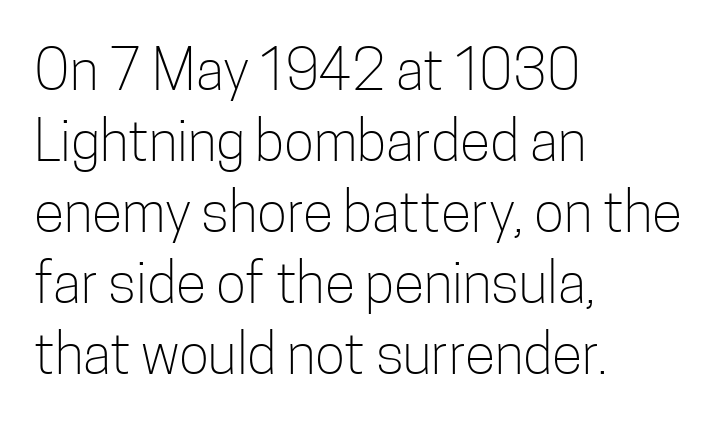
The image shows 56 px light, condensed sans-serif type, upright; set left-aligned, normal line spacing (1.27x), normal letter spacing, not underlined; low stroke contrast and a medium x-height.
